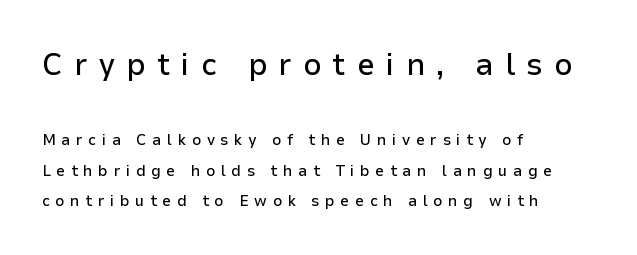
{"serif": "no", "italic": "no", "width": "normal", "stroke_contrast": "low", "x_height": "medium", "monospaced": "no", "underline": "no", "align": "left", "line_spacing": "loose", "line_spacing_ratio": 1.9, "letter_spacing": "wide", "letter_spacing_em": 0.35, "larger_block": "first", "size_ratio": 2.0, "glyph_px": 32}
